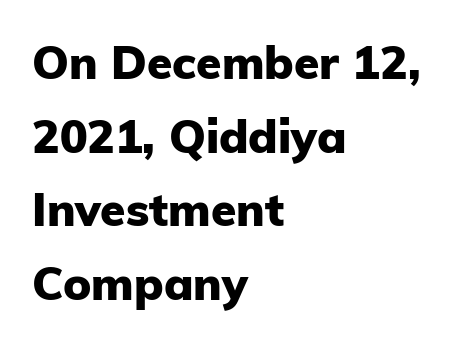
Q: Is the text bold? A: Yes.
Q: Is the text italic (slanted)? A: No, it is upright.
Q: Is the typeface a serif or a sans-serif typeface? A: Sans-serif.
Q: Is the text underlined? A: No.
Q: How is the paragraph aligned? A: Left-aligned.
Q: Is the spacing between letters normal or unusually wide? A: Normal.
Q: Is the spacing between lines tight, normal or loose? A: Normal.
Q: Width (condensed, normal, or wide)? A: Normal.
Q: Stroke contrast? A: Low.
Q: x-height? A: Medium.
Q: Monospaced? A: No.
